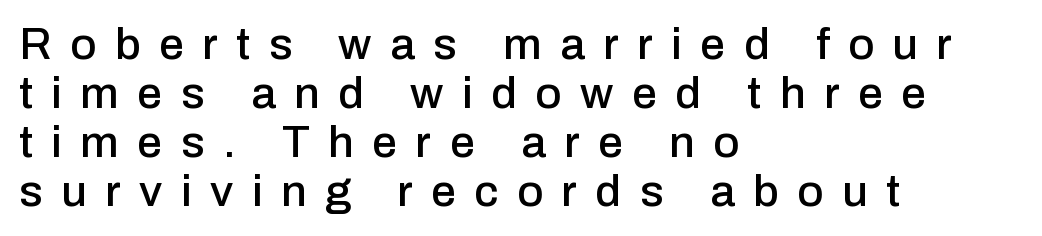
The image shows 45 px sans-serif type, upright; set left-aligned, tight line spacing (1.09x), unusually wide letter spacing (+0.41 em), not underlined; low stroke contrast and a medium x-height.
